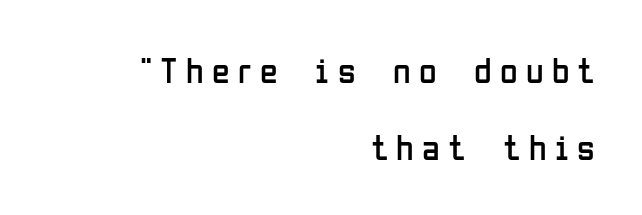
The image shows 36 px regular-weight, condensed sans-serif type, upright; set right-aligned, loose line spacing (2.13x), unusually wide letter spacing (+0.23 em), not underlined; low stroke contrast and a medium x-height.
